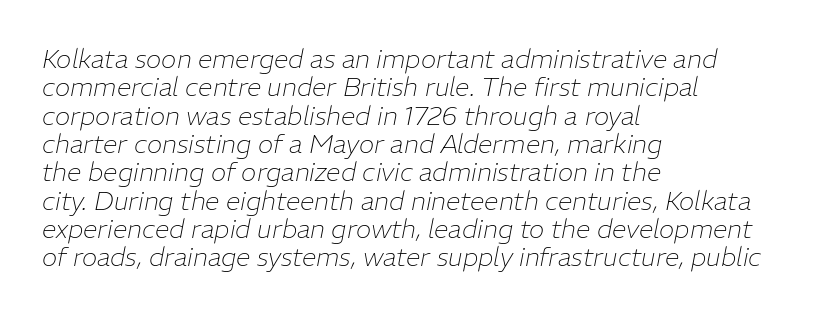
The image shows 26 px text type, italic (leaning right); set left-aligned, tight line spacing (1.09x), normal letter spacing, not underlined.
